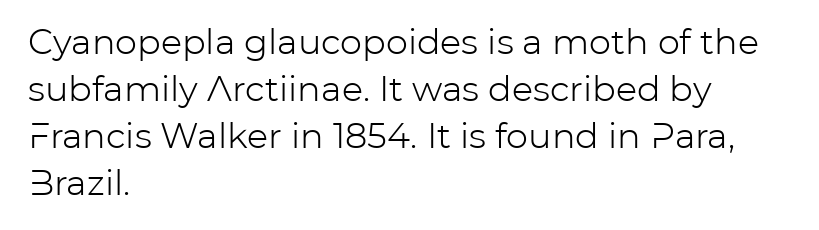
Honestly, the letter spacing is just normal — you wouldn't notice it. These lines are rendered in a variable-pitch font. Counters stay open thanks to moderate or lighter strokes. Plain, unruled lines of type.
